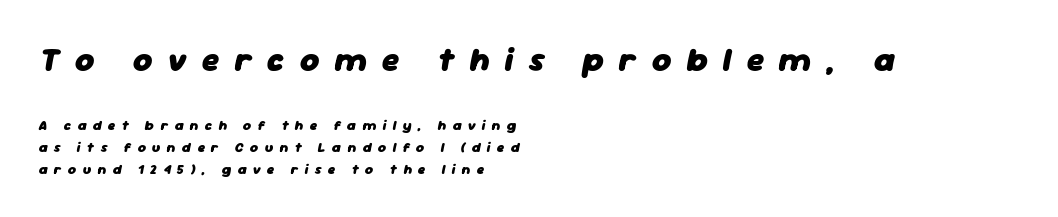
Q: Is the text bold? A: Yes.
Q: Is the text italic (slanted)? A: Yes, it leans right by about 11 degrees.
Q: Is the text underlined? A: No.
Q: How is the paragraph aligned? A: Left-aligned.
Q: Is the spacing between letters normal or unusually wide? A: Unusually wide.
Q: Is the spacing between lines tight, normal or loose? A: Normal.
Q: Which block of text is set in a larger size, the first (top) or the second (bottom)? A: The first (top) one.
Q: Width (condensed, normal, or wide)? A: Normal.
Q: Stroke contrast? A: Low.
Q: x-height? A: Medium.
Q: Monospaced? A: No.
